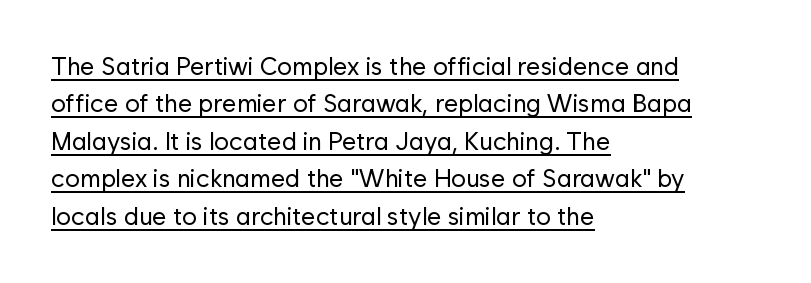
{"italic": "no", "bold": "no", "underline": "yes", "align": "left", "line_spacing": "normal", "line_spacing_ratio": 1.5, "letter_spacing": "normal", "letter_spacing_em": 0.0, "glyph_px": 25}
